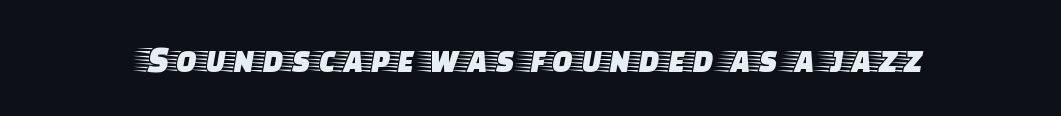
The image shows 38 px wide serif type; set normal letter spacing, not underlined; low stroke contrast and a large x-height.
